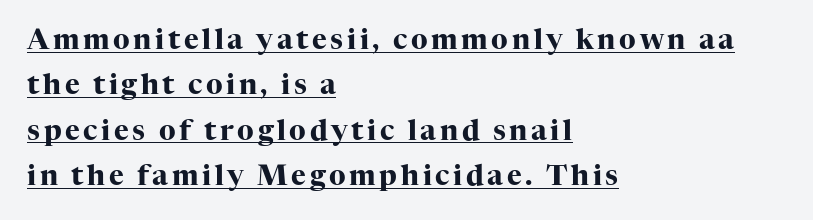
The image shows 28 px heavy serif type, upright; set left-aligned, normal line spacing (1.62x), underlined; high stroke contrast and a medium x-height.
